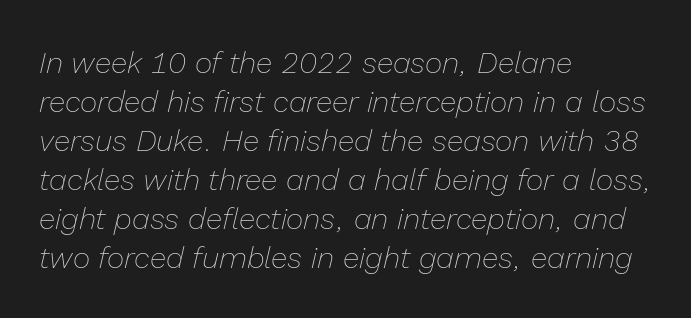
This reads as an unemphasized weight, regular at the heaviest. Is this a fixed-width face? No — the glyphs have proportional, varying widths. Check under the words: just untouched page. The typography opts for an oblique posture over an upright one. What's the leading like? Ordinary, nothing unusual.
